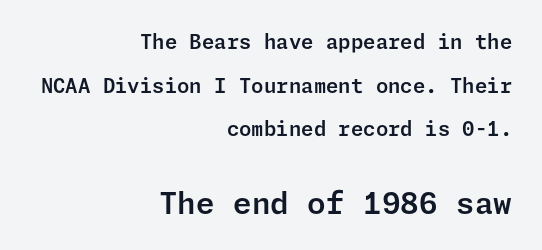
Loosely led — the rows are spread out. Of the two passages, the one underneath uses the larger point size. Just letters on the line, the space beneath them empty. The lettering holds an erect, upright posture throughout. Is the block centered? No — it sits flush against the right margin.
